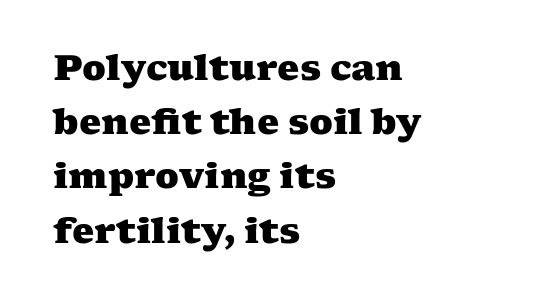
Q: Is the text bold? A: Yes.
Q: Is the typeface a serif or a sans-serif typeface? A: Serif.
Q: Is the text underlined? A: No.
Q: How is the paragraph aligned? A: Left-aligned.
Q: Is the spacing between letters normal or unusually wide? A: Normal.
Q: Is the spacing between lines tight, normal or loose? A: Normal.
Q: Width (condensed, normal, or wide)? A: Wide.
Q: Stroke contrast? A: Medium.
Q: x-height? A: Medium.
Q: Monospaced? A: No.
